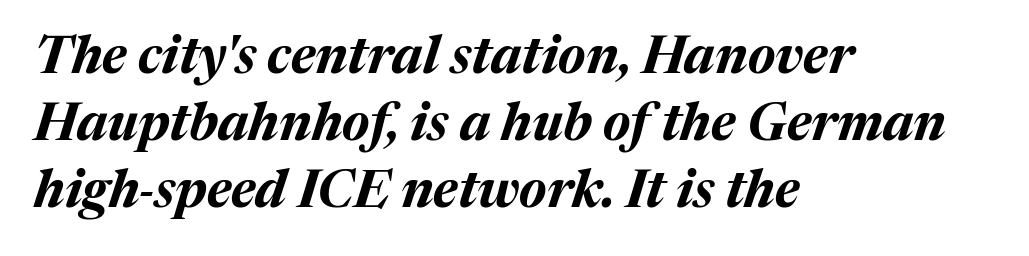
{"italic": "yes", "lean": "right", "slant_degrees": 17, "bold": "yes", "weight": "bold", "width": "normal", "stroke_contrast": "medium", "x_height": "medium", "monospaced": "no", "underline": "no", "align": "left", "line_spacing": "normal", "line_spacing_ratio": 1.29, "letter_spacing": "normal", "letter_spacing_em": 0.0, "glyph_px": 52}
